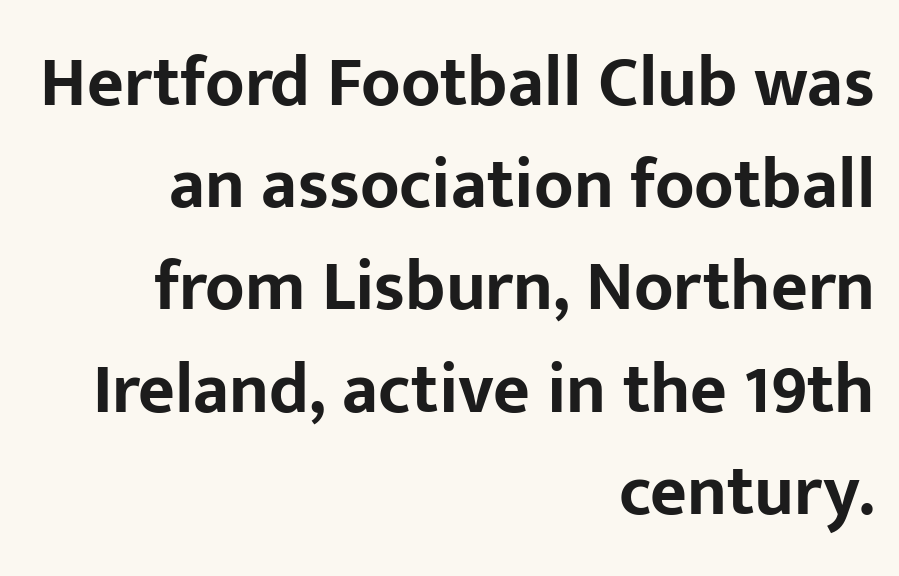
Standard letterfit; no display-style spreading of the glyphs. The space beneath each line is pristine and unruled. A typesetter would call this leading conventional body-copy spacing. Teacher's note: observe the even right margin — that is flush-right alignment.
